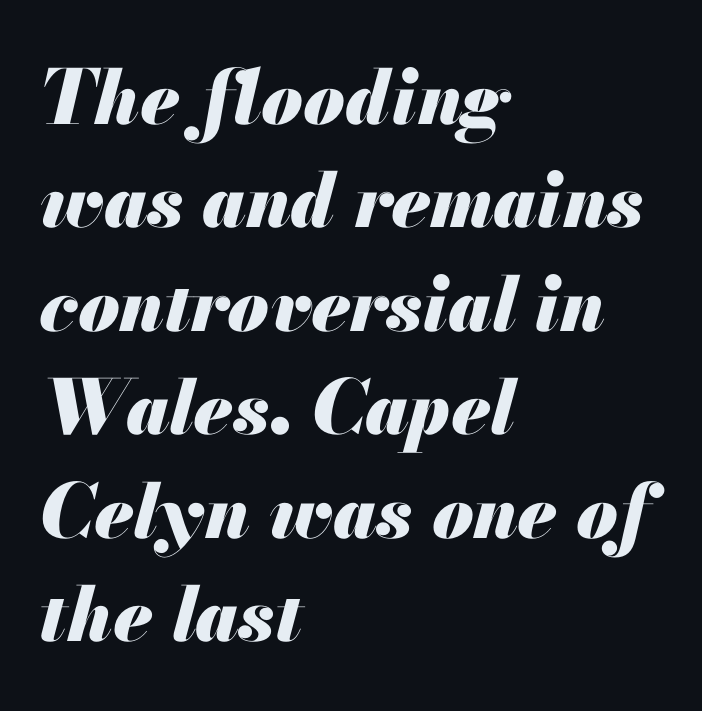
Q: Is the text bold? A: Yes.
Q: Is the text italic (slanted)? A: Yes, it leans right by about 13 degrees.
Q: Is the text underlined? A: No.
Q: How is the paragraph aligned? A: Left-aligned.
Q: Is the spacing between letters normal or unusually wide? A: Normal.
Q: Is the spacing between lines tight, normal or loose? A: Normal.
Q: Width (condensed, normal, or wide)? A: Normal.
Q: Stroke contrast? A: Medium.
Q: x-height? A: Small.
Q: Monospaced? A: No.
